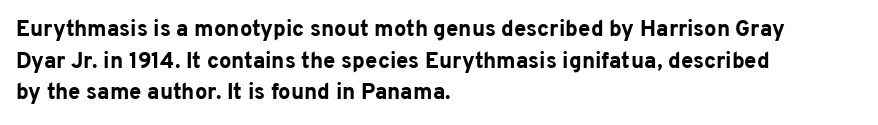
Q: Is the text bold? A: Yes.
Q: Is the text italic (slanted)? A: No, it is upright.
Q: Is the text underlined? A: No.
Q: How is the paragraph aligned? A: Left-aligned.
Q: Is the spacing between letters normal or unusually wide? A: Normal.
Q: Is the spacing between lines tight, normal or loose? A: Normal.
